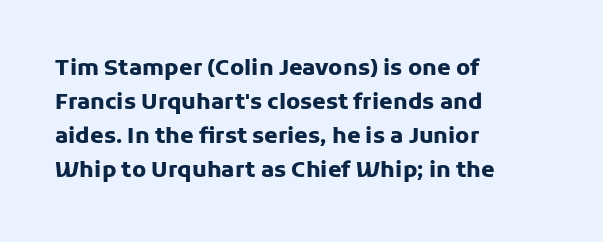
Q: Is the text bold? A: Yes.
Q: Is the text italic (slanted)? A: No, it is upright.
Q: Is the text underlined? A: No.
Q: How is the paragraph aligned? A: Left-aligned.
Q: Is the spacing between letters normal or unusually wide? A: Normal.
Q: Is the spacing between lines tight, normal or loose? A: Normal.
